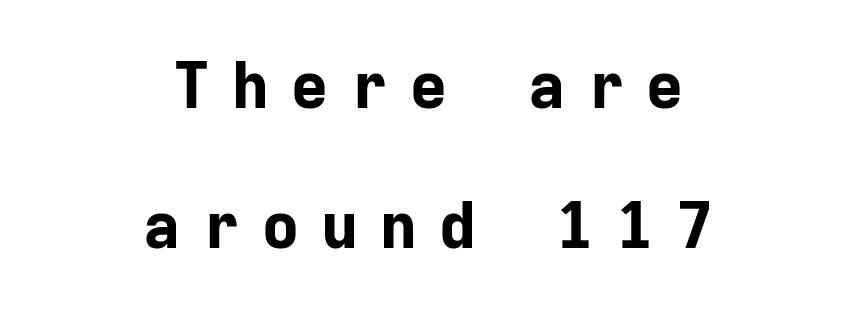
A typesetter would label this face a sans. Baseline-to-baseline distance is far greater than the letter height. Visually the block forms a symmetrical silhouette, jagged on both flanks. Vertical strokes here are truly vertical.
